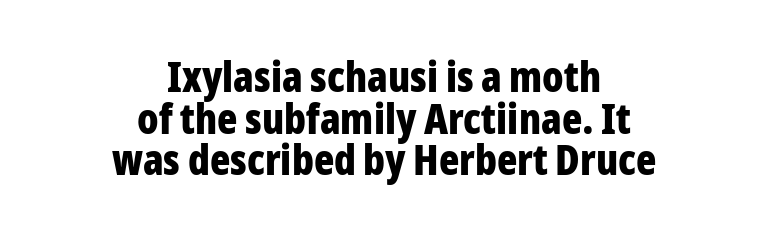
The image shows 42 px bold, condensed sans-serif type, upright; set centered, tight line spacing (0.99x), normal letter spacing, not underlined; low stroke contrast and a medium x-height.
